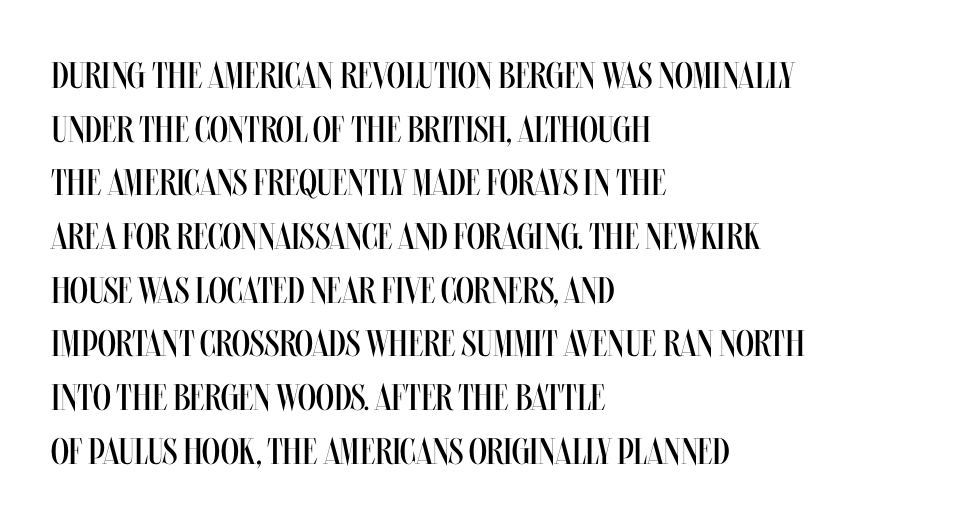
{"italic": "no", "bold": "no", "weight": "regular", "width": "condensed", "stroke_contrast": "medium", "x_height": "large", "monospaced": "no", "underline": "no", "align": "left", "line_spacing": "normal", "line_spacing_ratio": 1.45, "letter_spacing": "normal", "letter_spacing_em": 0.0, "glyph_px": 37}
